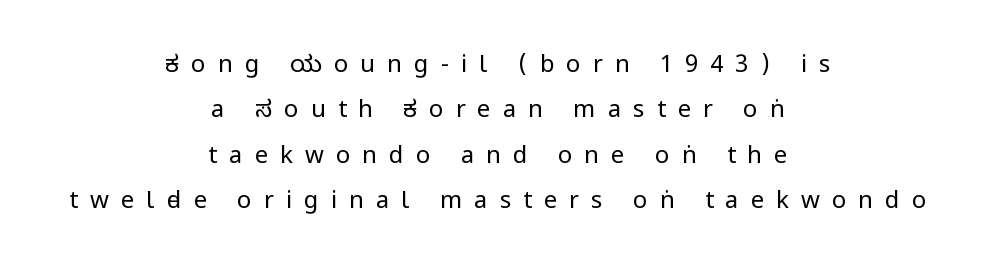
{"italic": "no", "bold": "no", "underline": "no", "align": "center", "line_spacing_ratio": 1.89, "letter_spacing": "wide", "letter_spacing_em": 0.5, "glyph_px": 24}
